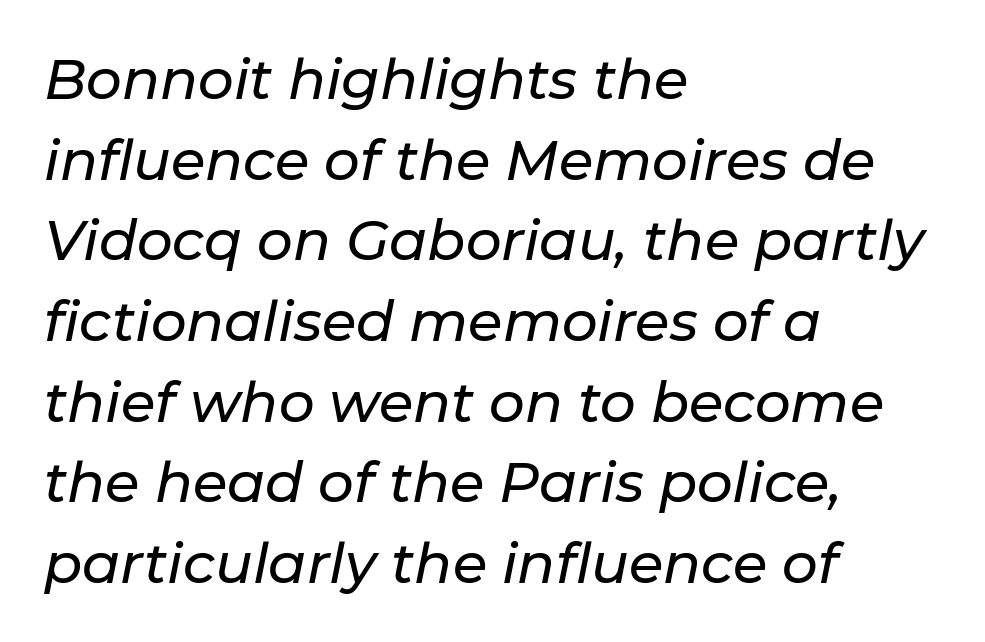
Q: Is the text italic (slanted)? A: Yes, it leans right by about 11 degrees.
Q: Is the text underlined? A: No.
Q: How is the paragraph aligned? A: Left-aligned.
Q: Is the spacing between letters normal or unusually wide? A: Normal.
Q: Is the spacing between lines tight, normal or loose? A: Normal.
Q: Width (condensed, normal, or wide)? A: Normal.
Q: Stroke contrast? A: Low.
Q: x-height? A: Medium.
Q: Monospaced? A: No.
